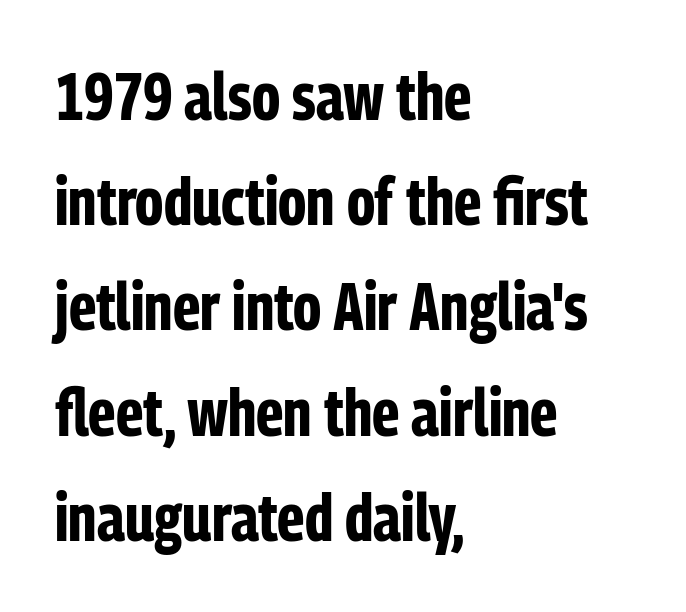
The image shows 67 px bold, condensed sans-serif type, upright; set left-aligned, normal line spacing (1.57x), normal letter spacing, not underlined; low stroke contrast and a medium x-height.
